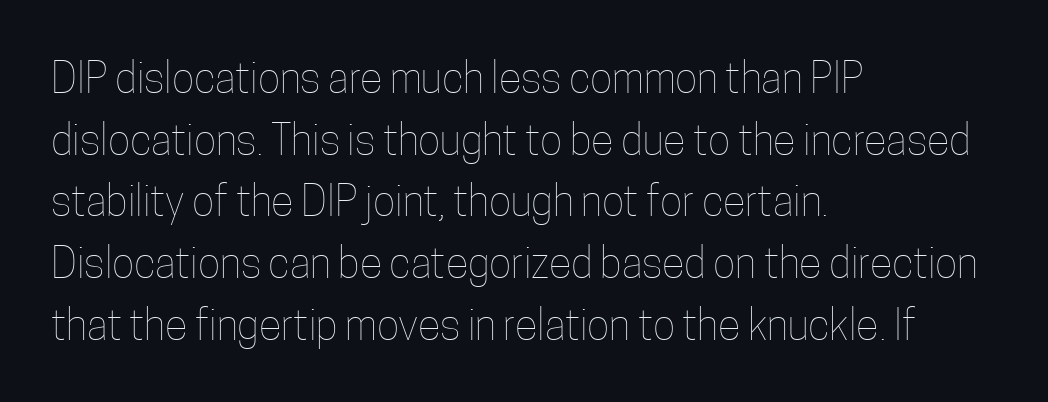
Typeset ragged right — the left edge is the straight one. The characters are drawn with everyday or finer stroke widths. Words float on clear page, feet unadorned. Whoever set this chose a conventional vertical rhythm. A typesetter would mark this as roman, not italic.
